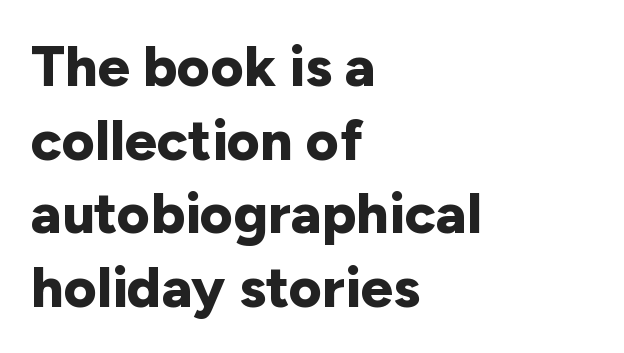
The image shows 57 px bold sans-serif type, upright; set left-aligned, normal line spacing (1.29x), normal letter spacing, not underlined; low stroke contrast and a medium x-height.
